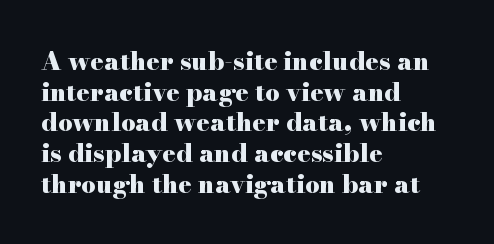
The image shows 25 px bold type, upright; set left-aligned, line spacing 1.23x, normal letter spacing, not underlined.
